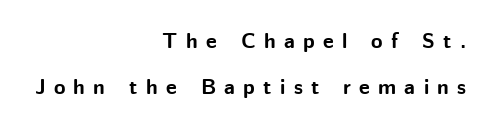
{"italic": "no", "bold": "yes", "underline": "no", "align": "right", "line_spacing": "loose", "line_spacing_ratio": 2.21, "letter_spacing": "wide", "letter_spacing_em": 0.39, "glyph_px": 21}
